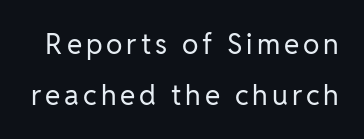
Q: Is the text bold? A: No.
Q: Is the text italic (slanted)? A: No, it is upright.
Q: Is the typeface a serif or a sans-serif typeface? A: Sans-serif.
Q: Is the text underlined? A: No.
Q: Width (condensed, normal, or wide)? A: Normal.
Q: Stroke contrast? A: Low.
Q: x-height? A: Medium.
Q: Monospaced? A: No.
